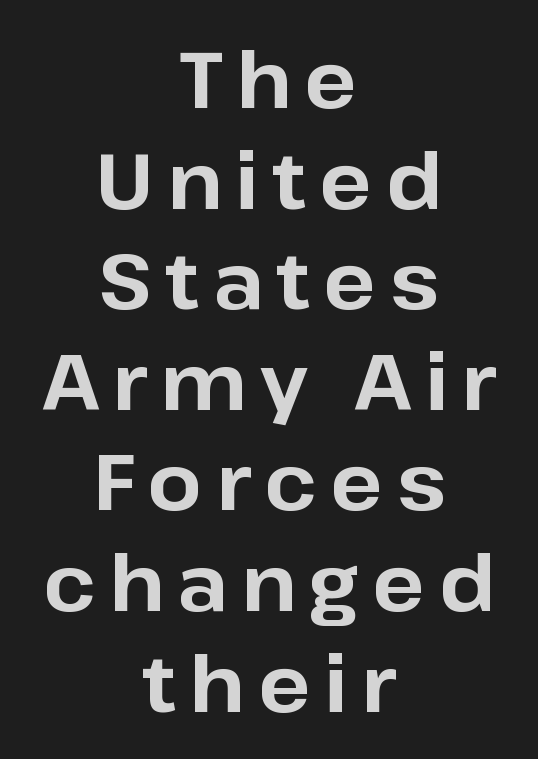
Has an underline been added? It has not. This sample is center-justified, so both line endings float freely. What's the leading like? Ordinary, nothing unusual. If you drew a line through each stem, it would be perfectly vertical. Students, this is bold: see how much ink each stroke carries.
